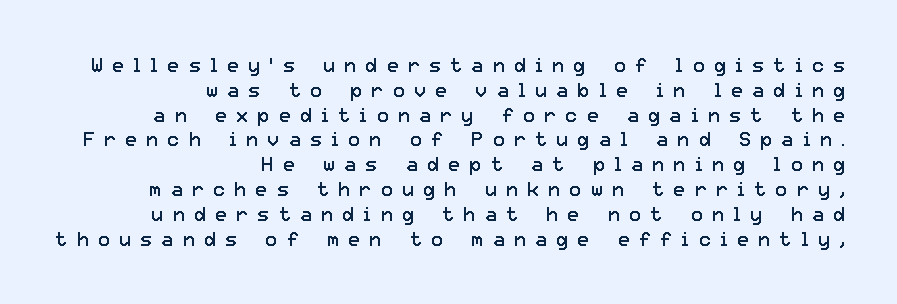
Quick note: not italic, upright. Is the stroke heavy? The answer is a plain regular-or-lighter. A flush-right, rag-left setting is used for this passage. Compared with typical body copy, the letter spacing here is much looser. Nobody drew a line under any word here.
